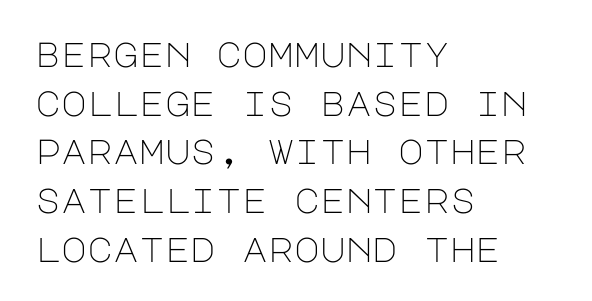
{"serif": "no", "italic": "no", "bold": "no", "weight": "light", "width": "normal", "stroke_contrast": "low", "x_height": "large", "underline": "no", "align": "left", "line_spacing": "normal", "line_spacing_ratio": 1.39, "letter_spacing": "normal", "letter_spacing_em": 0.0, "glyph_px": 35}
